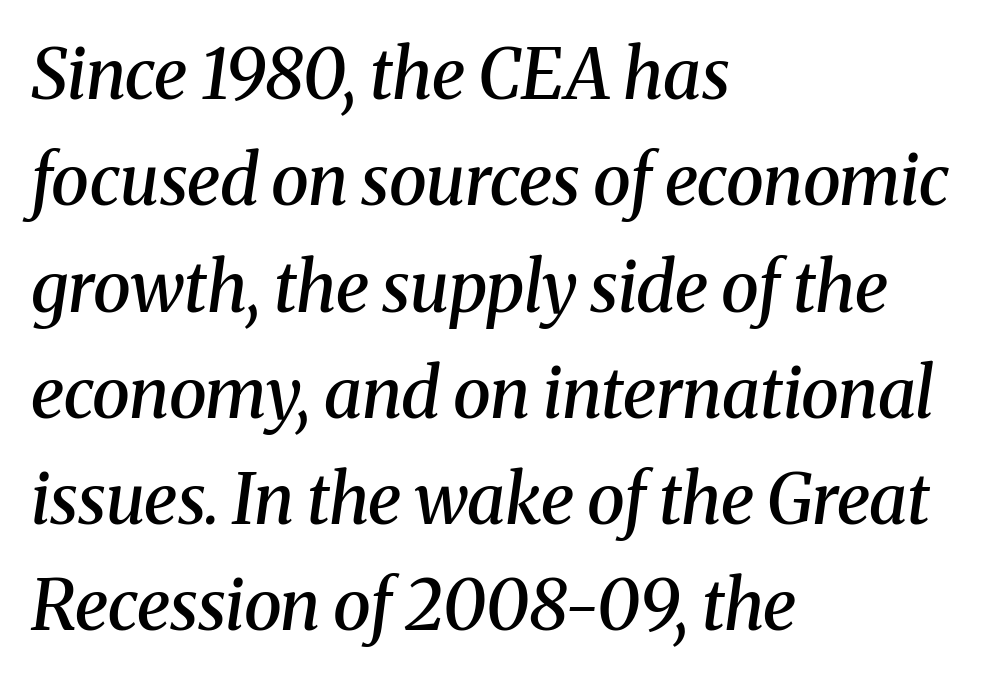
What kind of face is this? One with serifs. This is moderately heavy type, rendered in semibold. The rendering uses natural spacing where letterforms have individual widths. Characters are canted at an angle relative to the baseline's perpendicular. The words here are not underlined. One glance says typical: line gaps are just what's usual.
